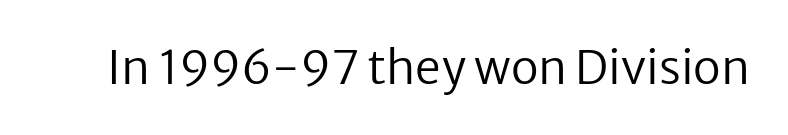
Q: Is the text bold? A: No.
Q: Is the text italic (slanted)? A: No, it is upright.
Q: Is the typeface a serif or a sans-serif typeface? A: Sans-serif.
Q: Is the text underlined? A: No.
Q: Is the spacing between letters normal or unusually wide? A: Normal.
Q: Width (condensed, normal, or wide)? A: Normal.
Q: Stroke contrast? A: Low.
Q: x-height? A: Medium.
Q: Monospaced? A: No.
